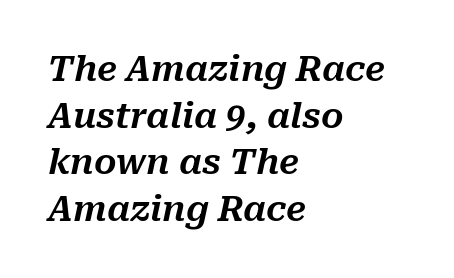
Q: Is the text italic (slanted)? A: Yes, it leans right by about 10 degrees.
Q: Is the text underlined? A: No.
Q: How is the paragraph aligned? A: Left-aligned.
Q: Is the spacing between letters normal or unusually wide? A: Normal.
Q: Is the spacing between lines tight, normal or loose? A: Normal.
Q: Width (condensed, normal, or wide)? A: Normal.
Q: Stroke contrast? A: Medium.
Q: x-height? A: Medium.
Q: Monospaced? A: No.
